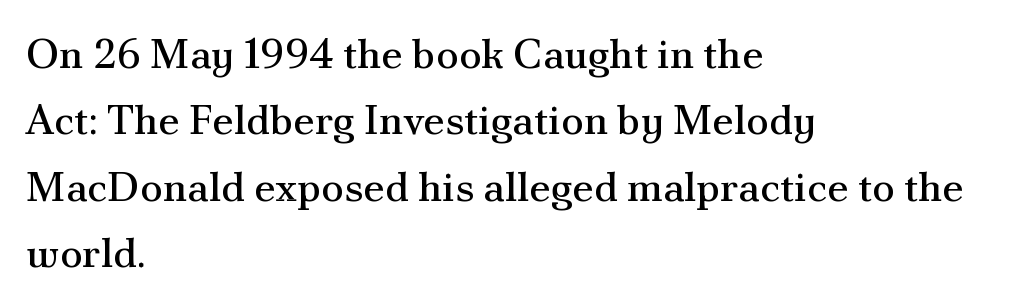
Q: Is the text bold? A: No.
Q: Is the text italic (slanted)? A: No, it is upright.
Q: Is the typeface a serif or a sans-serif typeface? A: Serif.
Q: Is the text underlined? A: No.
Q: How is the paragraph aligned? A: Left-aligned.
Q: Is the spacing between letters normal or unusually wide? A: Normal.
Q: Is the spacing between lines tight, normal or loose? A: Normal.
Q: Width (condensed, normal, or wide)? A: Normal.
Q: Stroke contrast? A: Medium.
Q: x-height? A: Small.
Q: Monospaced? A: No.
